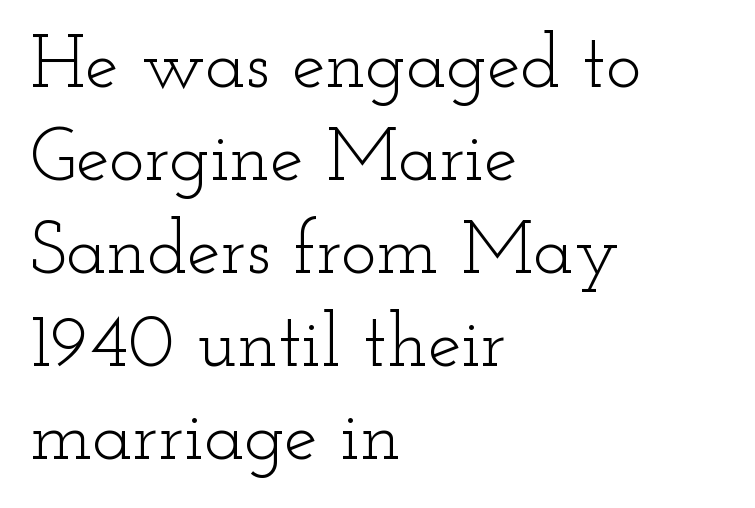
The image shows 75 px light, wide serif type, upright; set left-aligned, line spacing 1.24x, normal letter spacing, not underlined; low stroke contrast and a small x-height.
